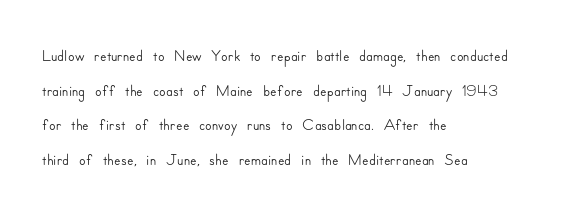
The compositor pushed each line to the left boundary. Compared with typical paragraphs, the rows here are spaced about the same. Here the glyphs are tracked normally, forming tight word shapes. Check the space under the baseline: it is left empty. You can tell it's not italic because the verticals are truly vertical.
